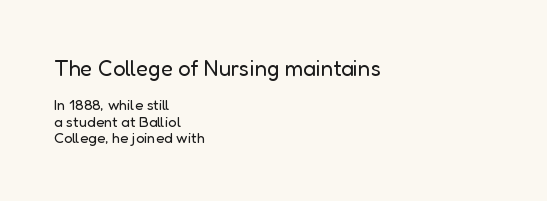
Q: Is the text bold? A: No.
Q: Is the text italic (slanted)? A: No, it is upright.
Q: Is the text underlined? A: No.
Q: How is the paragraph aligned? A: Left-aligned.
Q: Is the spacing between letters normal or unusually wide? A: Normal.
Q: Is the spacing between lines tight, normal or loose? A: Tight.
Q: Which block of text is set in a larger size, the first (top) or the second (bottom)? A: The first (top) one.
